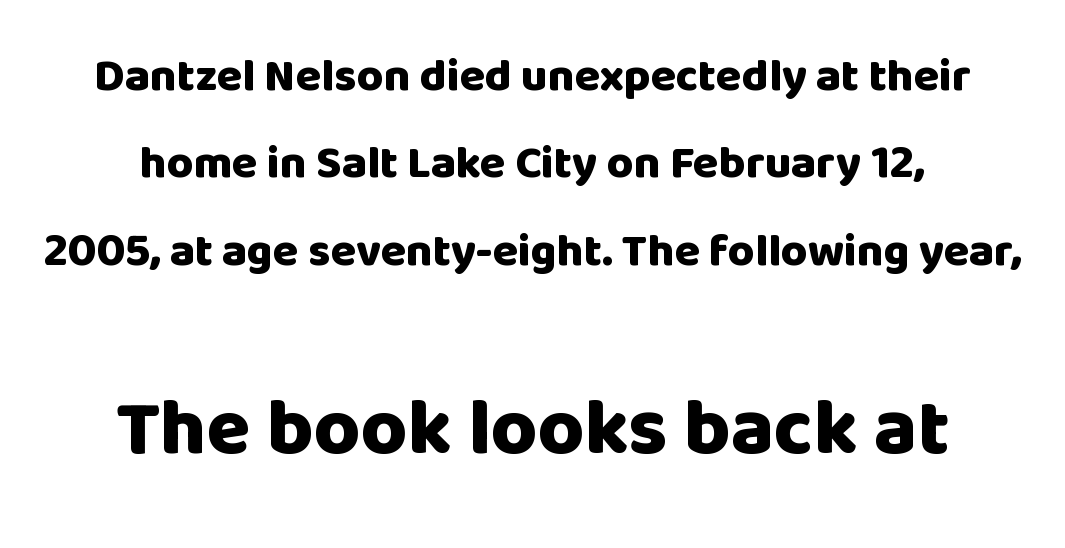
The image shows 80 px heavy sans-serif type, upright; set centered, loose line spacing (1.9x), normal letter spacing, not underlined; the second (bottom) block is 1.74x larger; low stroke contrast and a large x-height.
